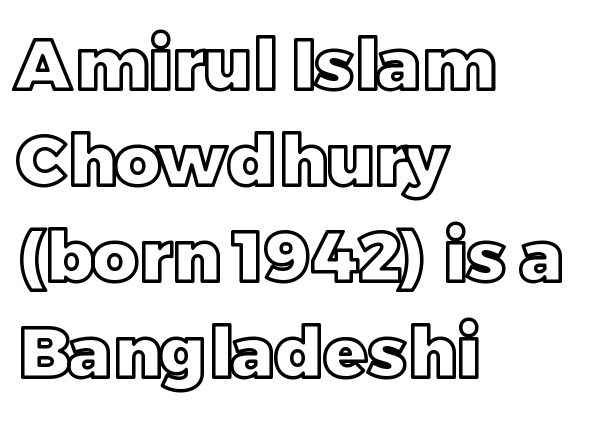
The image shows 71 px text type, upright; set left-aligned, normal line spacing (1.35x), normal letter spacing, not underlined; a large x-height.
